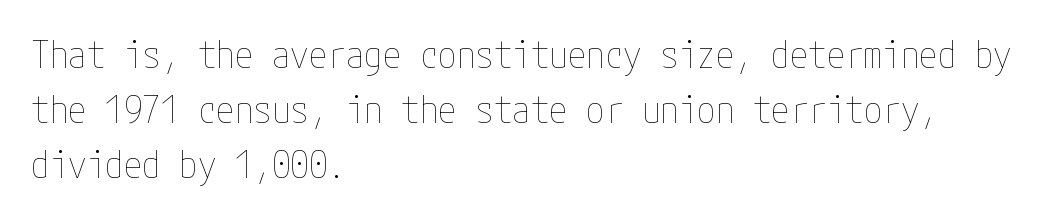
Q: Is the text bold? A: No.
Q: Is the text italic (slanted)? A: No, it is upright.
Q: Is the text underlined? A: No.
Q: How is the paragraph aligned? A: Left-aligned.
Q: Is the spacing between letters normal or unusually wide? A: Normal.
Q: Is the spacing between lines tight, normal or loose? A: Normal.
Q: Width (condensed, normal, or wide)? A: Condensed.
Q: Stroke contrast? A: Low.
Q: x-height? A: Medium.
